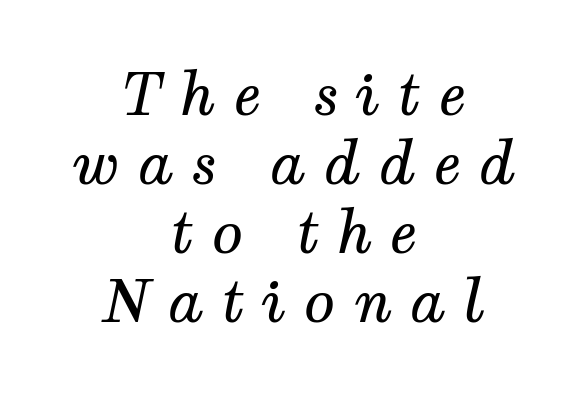
Q: Is the text bold? A: No.
Q: Is the text italic (slanted)? A: Yes, it leans right by about 12 degrees.
Q: Is the typeface a serif or a sans-serif typeface? A: Serif.
Q: Is the text underlined? A: No.
Q: How is the paragraph aligned? A: Centered.
Q: Is the spacing between letters normal or unusually wide? A: Unusually wide.
Q: Width (condensed, normal, or wide)? A: Normal.
Q: Stroke contrast? A: Medium.
Q: x-height? A: Medium.
Q: Monospaced? A: No.
